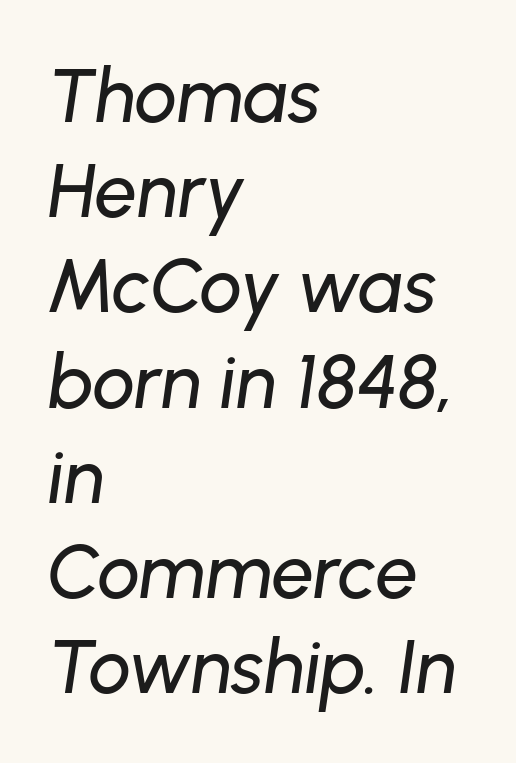
{"italic": "yes", "lean": "right", "slant_degrees": 8, "width": "normal", "stroke_contrast": "low", "x_height": "medium", "monospaced": "no", "underline": "no", "align": "left", "line_spacing": "normal", "line_spacing_ratio": 1.27, "letter_spacing": "normal", "letter_spacing_em": 0.0, "glyph_px": 75}
